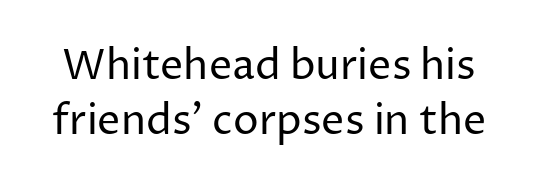
Q: Is the text bold? A: No.
Q: Is the text italic (slanted)? A: No, it is upright.
Q: Is the typeface a serif or a sans-serif typeface? A: Sans-serif.
Q: Is the text underlined? A: No.
Q: Is the spacing between letters normal or unusually wide? A: Normal.
Q: Is the spacing between lines tight, normal or loose? A: Normal.
Q: Width (condensed, normal, or wide)? A: Normal.
Q: Stroke contrast? A: Low.
Q: x-height? A: Medium.
Q: Monospaced? A: No.
